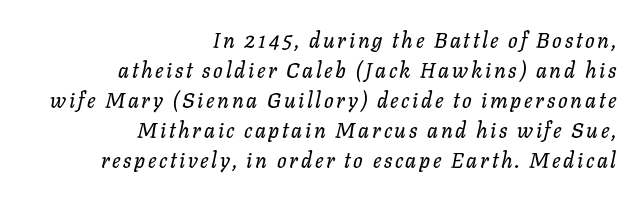
{"italic": "yes", "lean": "right", "slant_degrees": 11, "underline": "no", "align": "right", "line_spacing": "normal", "line_spacing_ratio": 1.43, "glyph_px": 21}
